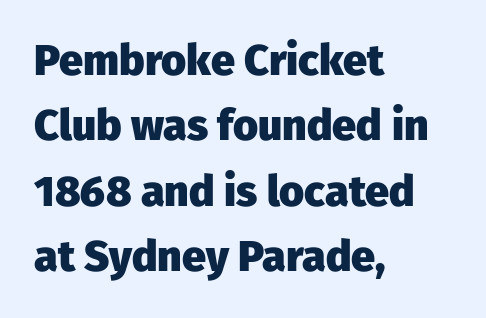
{"serif": "no", "italic": "no", "bold": "yes", "weight": "heavy", "width": "normal", "stroke_contrast": "low", "x_height": "medium", "monospaced": "no", "underline": "no", "align": "left", "line_spacing": "normal", "line_spacing_ratio": 1.52, "letter_spacing": "normal", "letter_spacing_em": 0.0, "glyph_px": 43}
